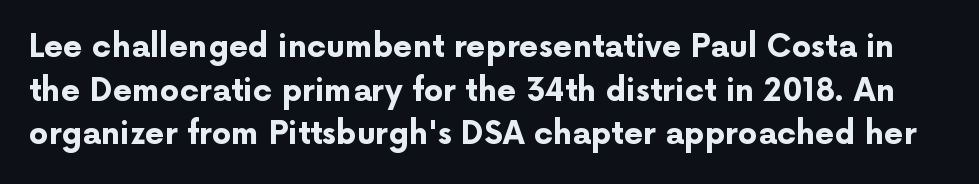
The image shows 31 px bold sans-serif type, upright; set normal line spacing (1.41x), normal letter spacing, not underlined; low stroke contrast and a medium x-height.
